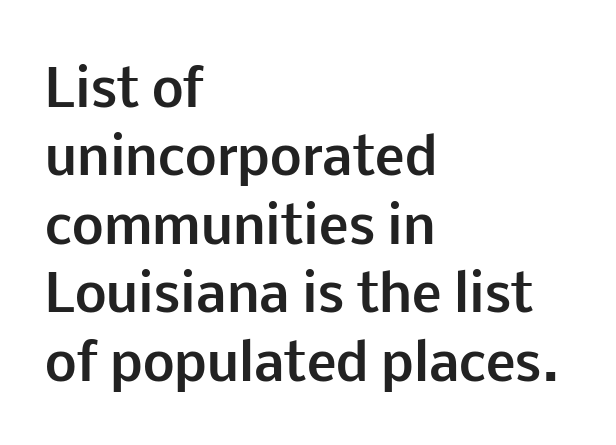
This sample has the flowing, uneven cadence of proportional lettering. The lines are quadded left. Thick stems and heavy bowls — unmistakably bold. Caption: standard tracking, unaltered. Font category for this specimen: sans-serif. Descenders are the only things crossing below the line.
